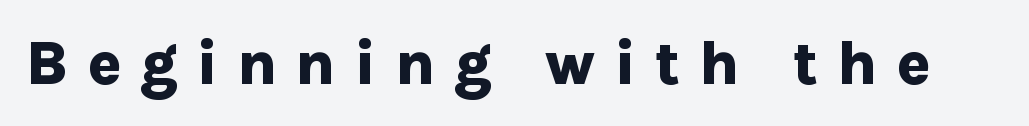
In terms of letterspacing, this is a distinctly airy, spread setting. This rendering employs a face without finishing strokes, i.e., a sans-serif. Heft: maximum for text — a bold. Looks like regular typesetting: each glyph gets only the width it needs. The foot of each line stays bare and open.
